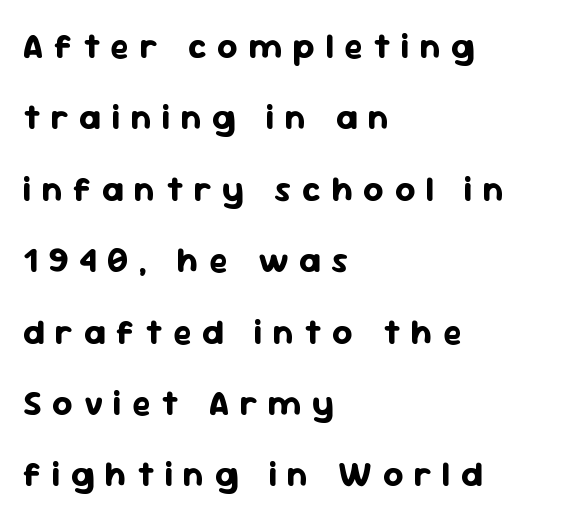
Summary of vertical rhythm: relaxed, with wide interline spacing. Set as a true bold cut, around the 700 mark. The paragraph has a hard left edge and a soft right edge. Characters follow at a spacing far wider than the type designer built in. Quick note: not italic, upright. A bare baseline throughout the passage.
